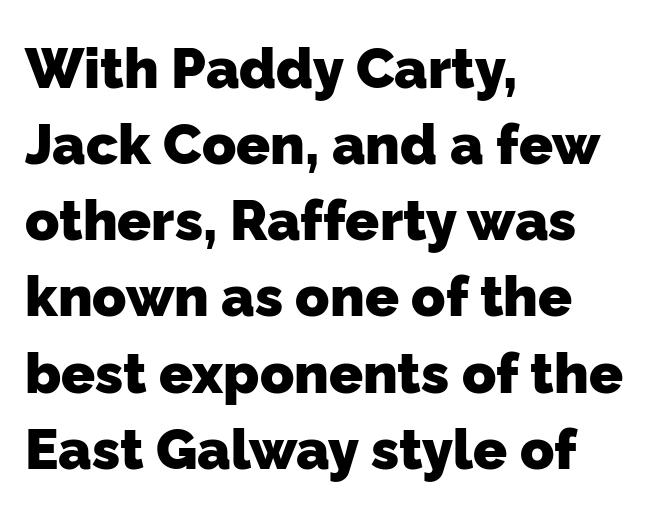
Each letter keeps its own natural width here, so spacing adapts to shape. Anything drawn beneath the words? Only blank space. Visually the block forms a straight wall on the left and a jagged coastline on the right. Nothing sits at the stroke ends, so this counts as sans-serif. Leading: standard. The gaps between neighbouring characters are ordinary and unremarkable.
